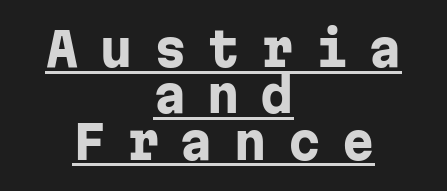
The image shows 46 px heavy sans-serif type, upright, monospaced; set centered, tight line spacing (1.01x), unusually wide letter spacing (+0.47 em), underlined; low stroke contrast and a medium x-height.
